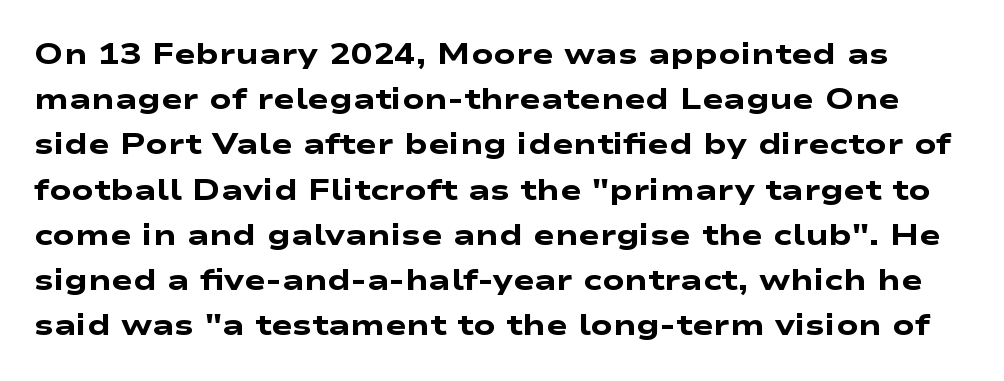
{"serif": "no", "bold": "yes", "weight": "heavy", "width": "wide", "stroke_contrast": "low", "x_height": "medium", "monospaced": "no", "underline": "no", "line_spacing": "normal", "line_spacing_ratio": 1.56, "letter_spacing": "normal", "letter_spacing_em": 0.0, "glyph_px": 29}
